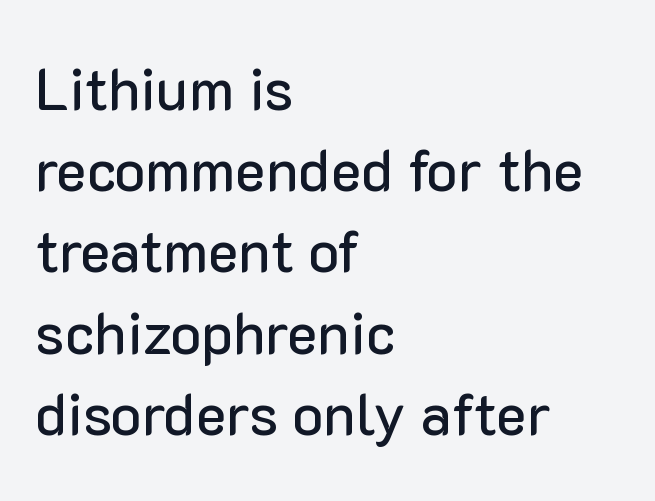
The image shows 58 px sans-serif type, upright; set left-aligned, normal line spacing (1.4x), normal letter spacing, not underlined; low stroke contrast and a medium x-height.
